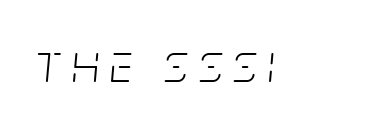
Q: Is the text bold? A: No.
Q: Is the text italic (slanted)? A: Yes, it leans right by about 5 degrees.
Q: Is the text underlined? A: No.
Q: Is the spacing between letters normal or unusually wide? A: Unusually wide.
Q: Width (condensed, normal, or wide)? A: Condensed.
Q: Stroke contrast? A: Low.
Q: x-height? A: Large.
Q: Monospaced? A: No.
